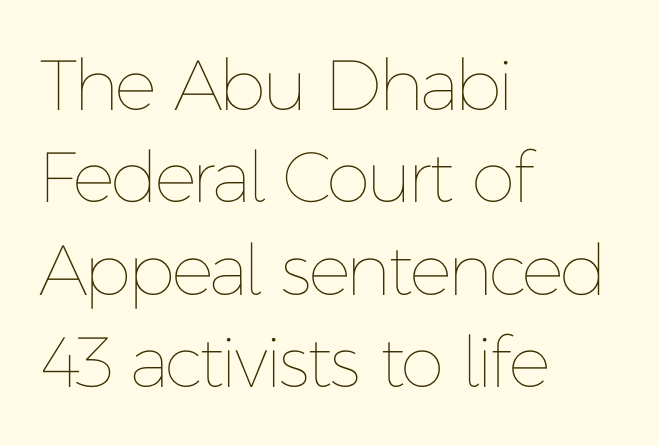
Proportional: the letters do not fall into vertical columns. Each stroke keeps to a modest, everyday thickness or less. Does the leading feel generous? No, just average. Decoration check: the copy has no underline. Default kerning and tracking; the words read as compact shapes.
